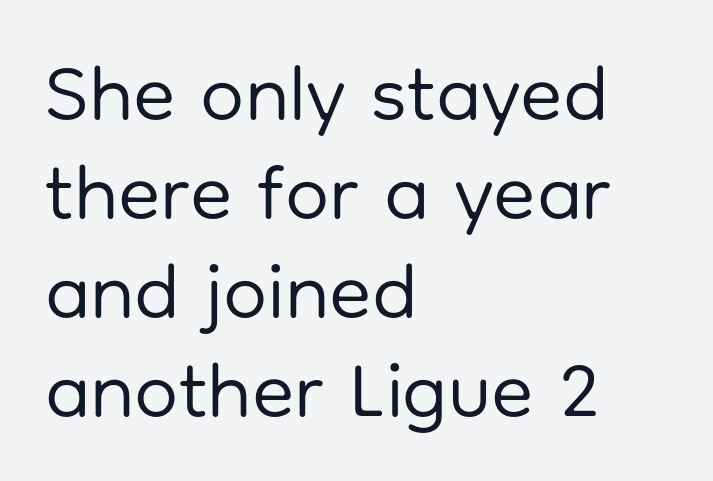
{"serif": "no", "italic": "no", "bold": "no", "weight": "regular", "width": "normal", "stroke_contrast": "low", "x_height": "medium", "monospaced": "no", "underline": "no", "align": "left", "line_spacing": "normal", "line_spacing_ratio": 1.27, "letter_spacing": "normal", "letter_spacing_em": 0.0, "glyph_px": 78}
